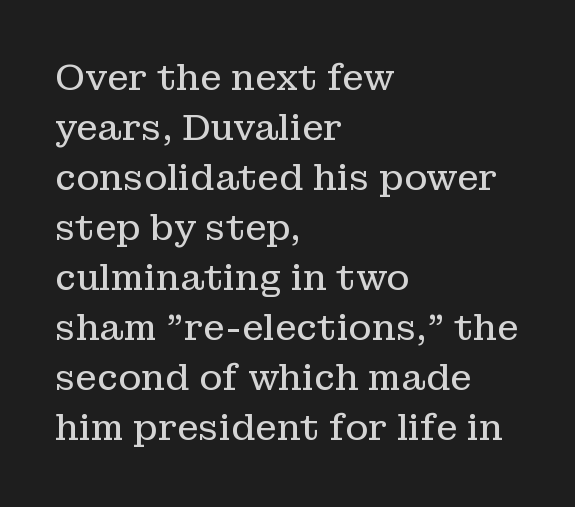
The image shows 35 px regular-weight serif type, upright; set left-aligned, normal line spacing (1.43x), normal letter spacing, not underlined; low stroke contrast and a medium x-height.
